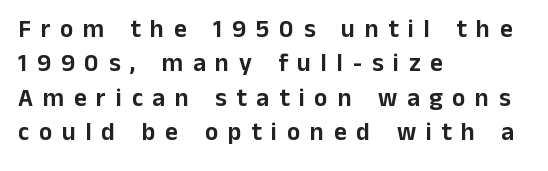
Display-style spreading of the glyphs; the letterfit is very open. The compositor pushed each line to the left boundary. Vertical spacing — default. The typography opts for an upright posture over an oblique one. Beneath every word, the page is bare.
